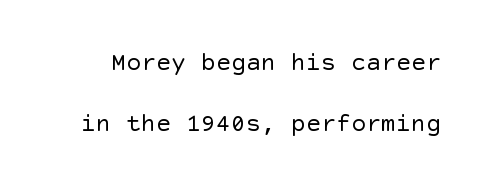
The image shows 25 px text type, upright; set loose line spacing (2.44x), normal letter spacing, not underlined.
